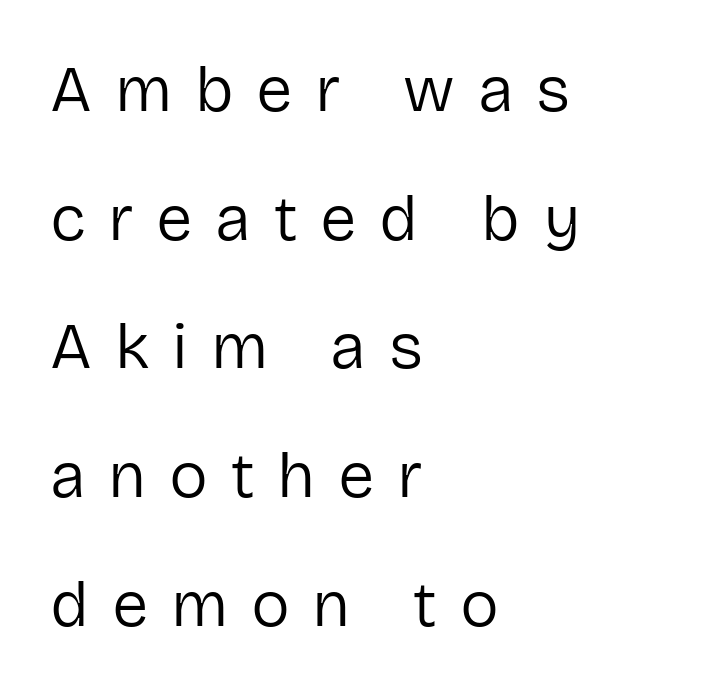
The image shows 65 px regular-weight sans-serif type, upright; set left-aligned, loose line spacing (1.98x), unusually wide letter spacing (+0.35 em), not underlined; low stroke contrast and a medium x-height.
